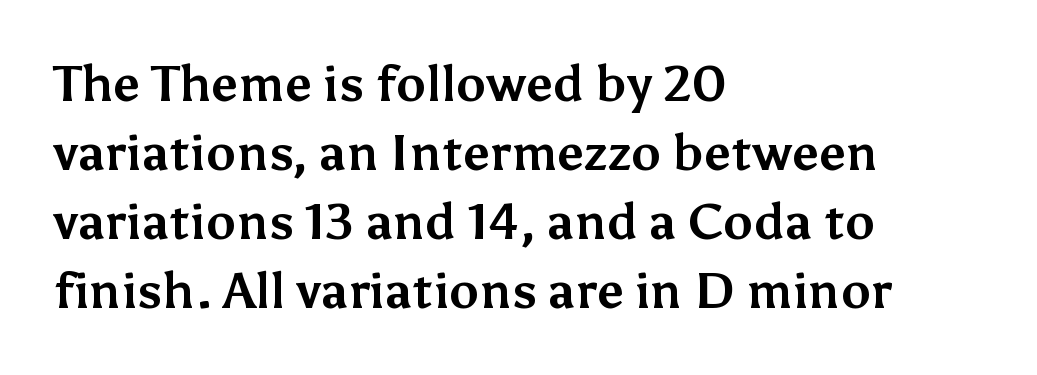
The image shows 50 px bold sans-serif type, upright; set left-aligned, normal line spacing (1.38x), normal letter spacing, not underlined; medium stroke contrast and a medium x-height.
